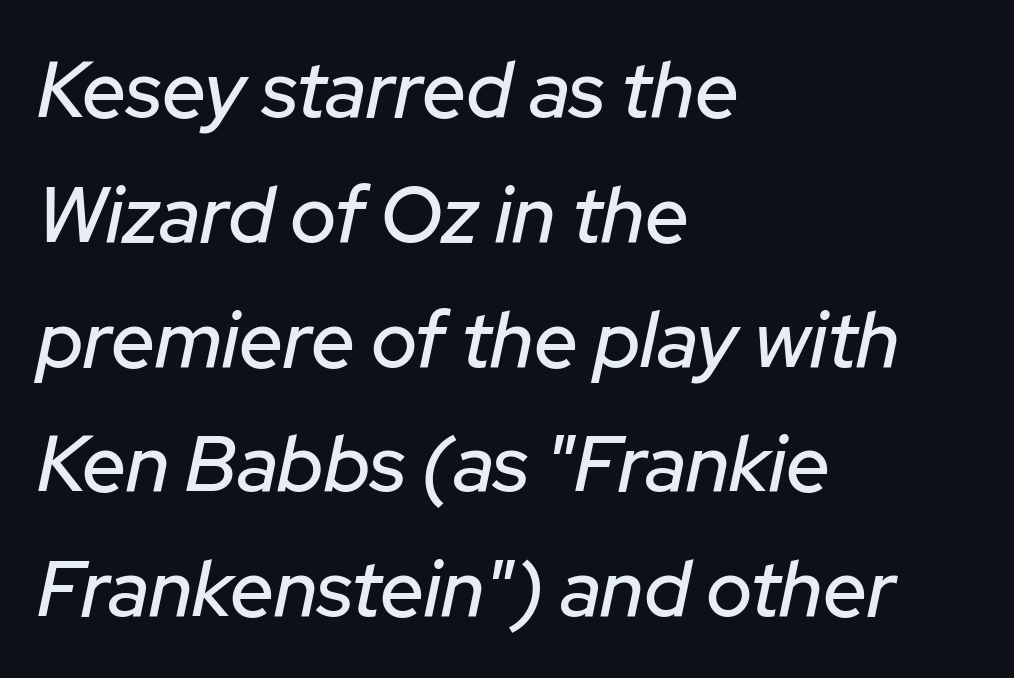
{"italic": "yes", "lean": "right", "slant_degrees": 12, "width": "normal", "stroke_contrast": "low", "x_height": "medium", "monospaced": "no", "underline": "no", "align": "left", "line_spacing": "normal", "line_spacing_ratio": 1.6, "letter_spacing": "normal", "letter_spacing_em": 0.0, "glyph_px": 78}
